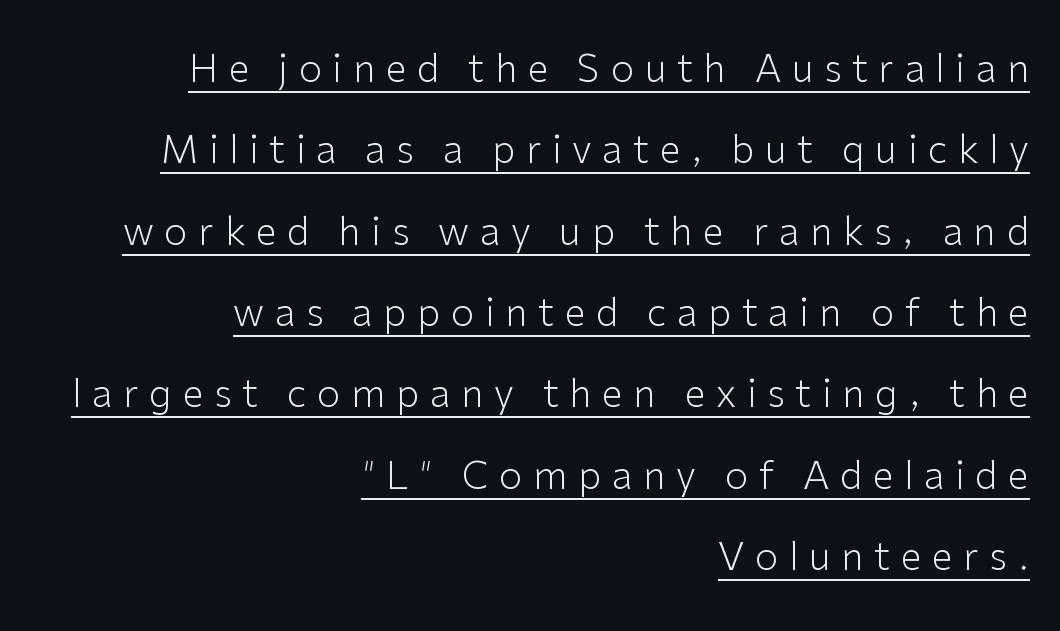
Where is the straight margin? On the right. These lines are rendered in a variable-pitch font. Does the lettering tilt? It doesn't — this is upright. The words here are underlined. Type style note: lacks serifs.
